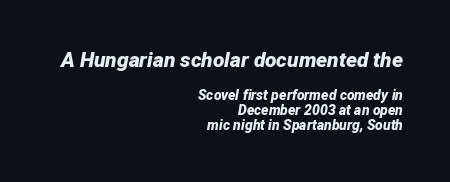
Whoever set this made the first block the dominant, larger element. You could barely slide anything between these rows. Quick note: underline off. Tall strokes in this sample are angled rather than plumb. Compared with a flush-left layout, this one pins lines to the opposite, right side.
